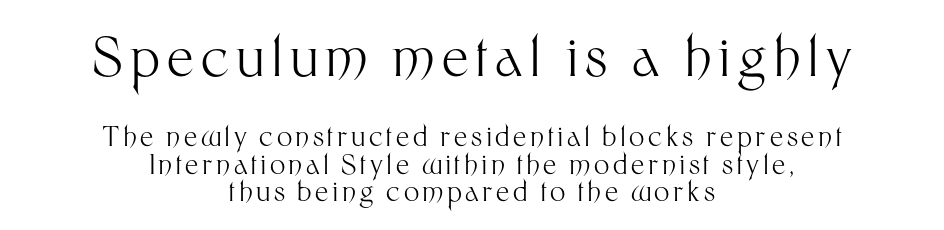
{"serif": "no", "italic": "no", "bold": "no", "weight": "light", "width": "normal", "stroke_contrast": "medium", "x_height": "medium", "monospaced": "no", "underline": "no", "align": "center", "line_spacing": "tight", "line_spacing_ratio": 1.03, "larger_block": "first", "size_ratio": 2.0, "glyph_px": 54}
